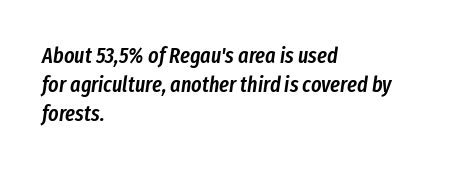
The image shows 22 px text type, italic (leaning right); set left-aligned, normal line spacing (1.32x), normal letter spacing, not underlined.
